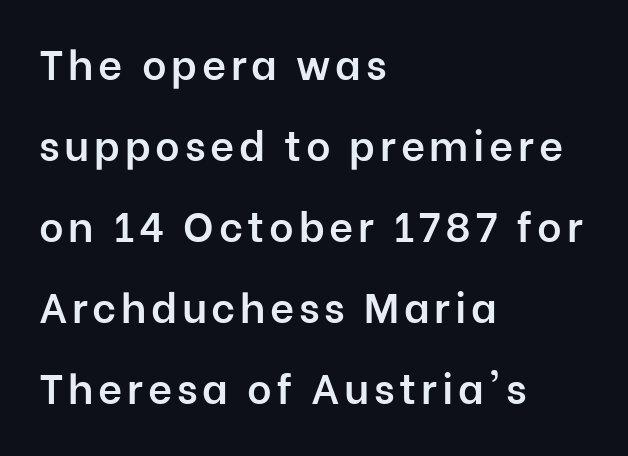
Quick note: not italic, upright. The compositor pushed each line to the left boundary. A typesetter would label this face a sans. Semibold letterforms, between regular and bold. The face used here is proportionally spaced, like ordinary book or web type.
